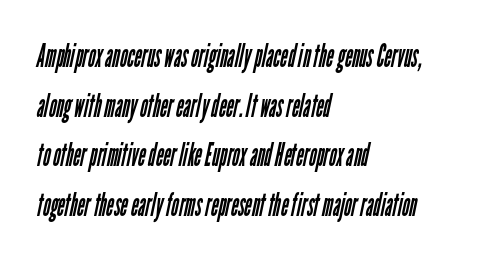
The image shows 32 px regular-weight, condensed sans-serif type; set left-aligned, normal line spacing (1.55x), normal letter spacing, not underlined; low stroke contrast and a medium x-height.
